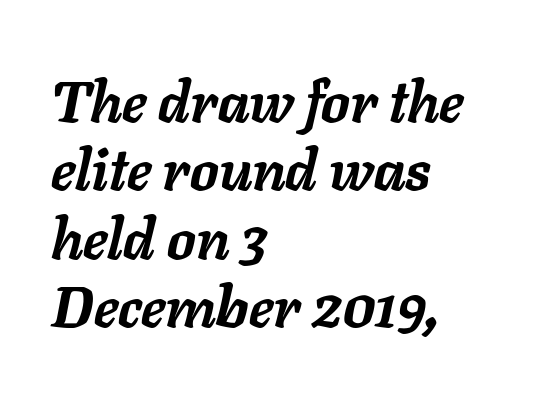
The image shows 57 px semibold type, italic (leaning right); set left-aligned, line spacing 1.2x, normal letter spacing, not underlined; low stroke contrast and a medium x-height.
